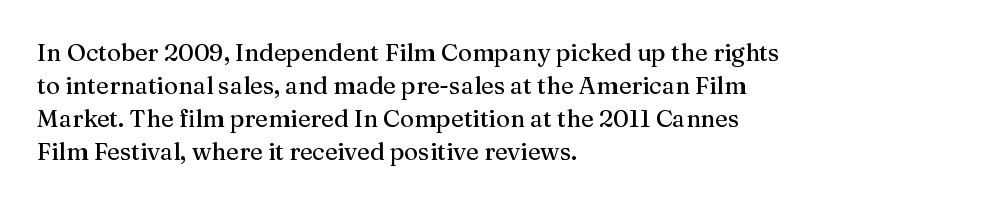
The image shows 24 px text type, upright; set left-aligned, normal line spacing (1.37x), normal letter spacing, not underlined.
